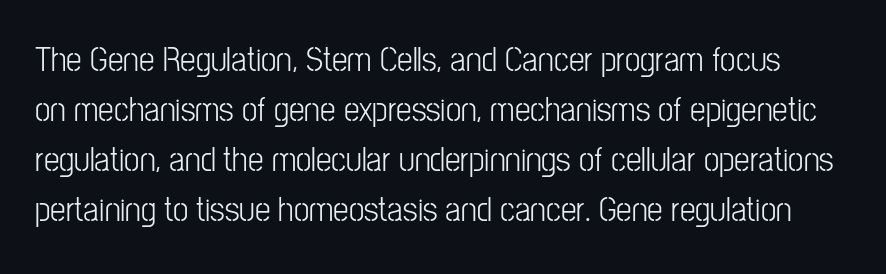
Q: Is the text bold? A: No.
Q: Is the text italic (slanted)? A: No, it is upright.
Q: Is the typeface a serif or a sans-serif typeface? A: Sans-serif.
Q: Is the text underlined? A: No.
Q: Is the spacing between letters normal or unusually wide? A: Normal.
Q: Is the spacing between lines tight, normal or loose? A: Normal.
Q: Width (condensed, normal, or wide)? A: Condensed.
Q: Stroke contrast? A: Low.
Q: x-height? A: Medium.
Q: Monospaced? A: No.
